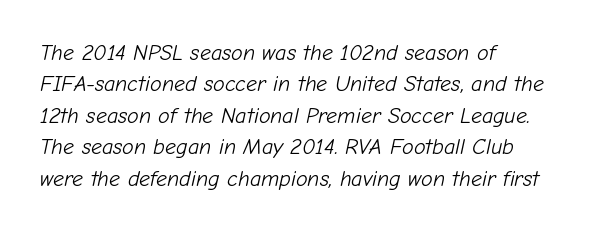
{"italic": "yes", "lean": "right", "slant_degrees": 12, "bold": "no", "underline": "no", "align": "left", "line_spacing": "normal", "line_spacing_ratio": 1.43, "letter_spacing": "normal", "letter_spacing_em": 0.0, "glyph_px": 22}
